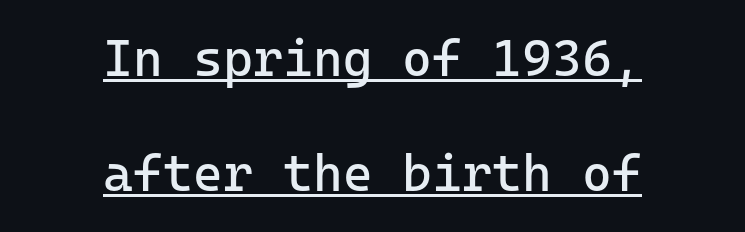
The image shows 51 px regular-weight sans-serif type, upright, monospaced; set centered, loose line spacing (2.26x), normal letter spacing, underlined; low stroke contrast and a medium x-height.
